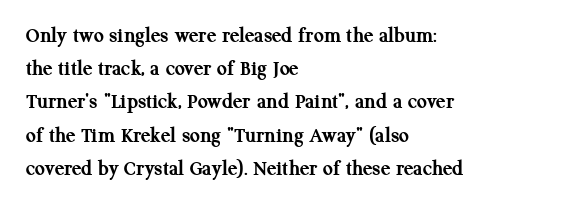
Leading matches the norm, producing a regular column. The area under the type is left untouched. Does extra space separate the letters? No, they use regular spacing. These lines were composed using upright roman letters.
